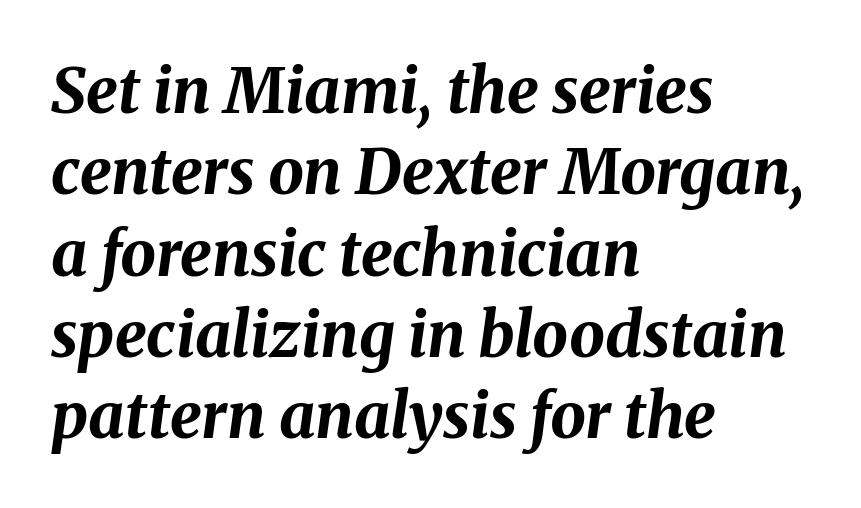
The image shows 63 px bold type, italic (leaning right); set left-aligned, normal line spacing (1.29x), normal letter spacing, not underlined; medium stroke contrast and a medium x-height.
